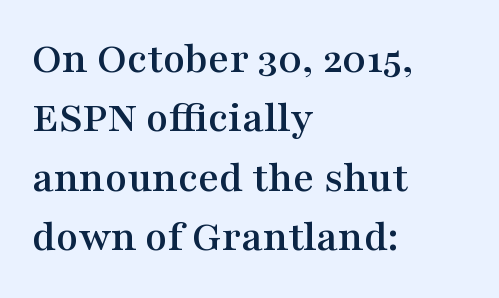
You can tell from the footed stems that serif type was used. Proportional: the letters do not fall into vertical columns. Descender tails drop into unmarked territory. Notice how the passage keeps a crisp vertical edge on the left only. Reading down the column, the eye jumps a familiar distance to each next line.
